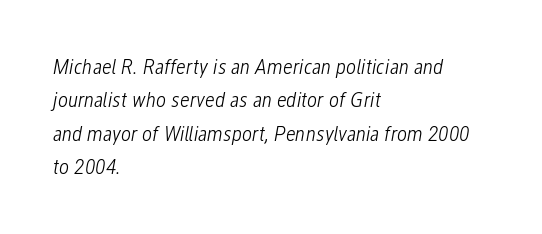
{"italic": "yes", "lean": "right", "slant_degrees": 12, "bold": "no", "underline": "no", "align": "left", "line_spacing": "normal", "line_spacing_ratio": 1.52, "letter_spacing": "normal", "letter_spacing_em": 0.0, "glyph_px": 22}
